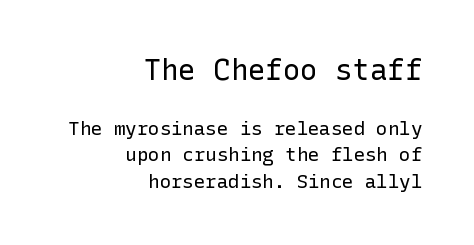
{"serif": "no", "italic": "no", "bold": "no", "weight": "regular", "width": "normal", "stroke_contrast": "low", "x_height": "medium", "underline": "no", "align": "right", "line_spacing": "normal", "line_spacing_ratio": 1.4, "letter_spacing": "normal", "letter_spacing_em": 0.0, "larger_block": "first", "size_ratio": 1.53, "glyph_px": 29}
